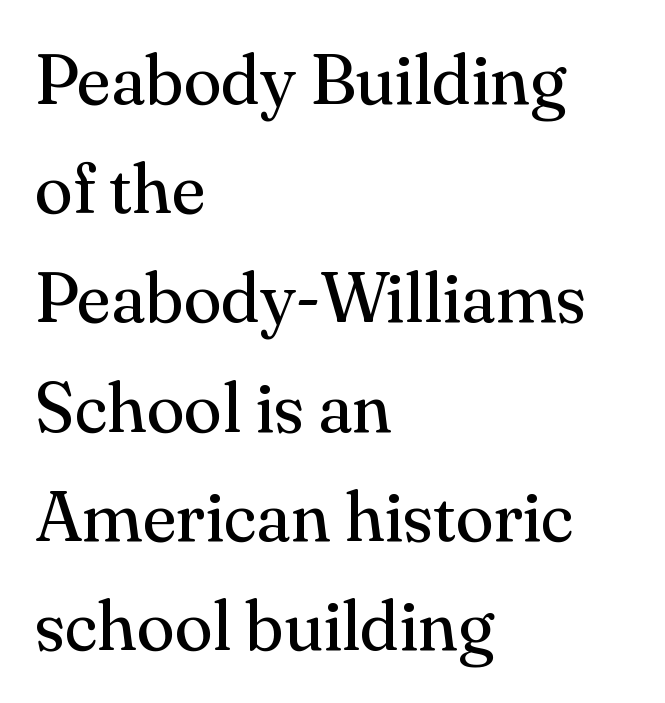
{"serif": "yes", "italic": "no", "bold": "no", "weight": "regular", "width": "normal", "stroke_contrast": "medium", "x_height": "small", "monospaced": "no", "underline": "no", "align": "left", "line_spacing": "normal", "line_spacing_ratio": 1.56, "letter_spacing": "normal", "letter_spacing_em": 0.0, "glyph_px": 70}
